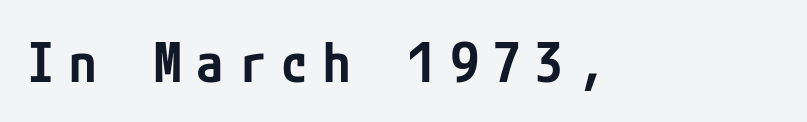
The passage shown has open, widely tracked lettering throughout. A typesetter would mark this as roman, not italic. A bare baseline throughout the passage. Look at the stroke-to-counter ratio: somewhat heavy, a semibold.
